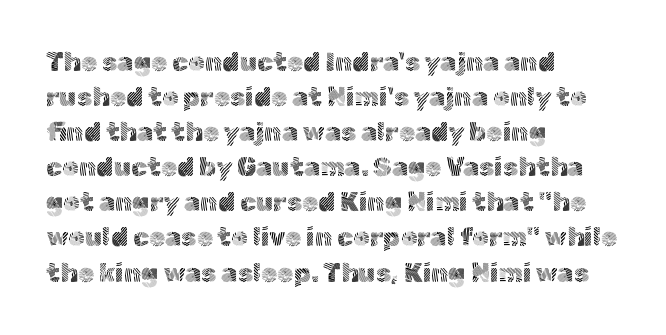
Q: Is the text bold? A: No.
Q: Is the text italic (slanted)? A: No, it is upright.
Q: Is the text underlined? A: No.
Q: How is the paragraph aligned? A: Left-aligned.
Q: Is the spacing between letters normal or unusually wide? A: Normal.
Q: Is the spacing between lines tight, normal or loose? A: Normal.
